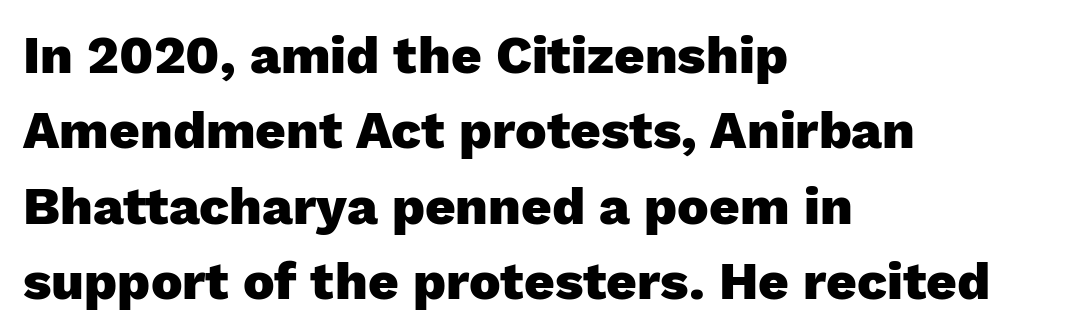
Looks like regular typesetting: each glyph gets only the width it needs. These lines are set flush left with a ragged right edge. The passage shown is typeset with a sans-serif family. What's the leading like? Ordinary, nothing unusual.
